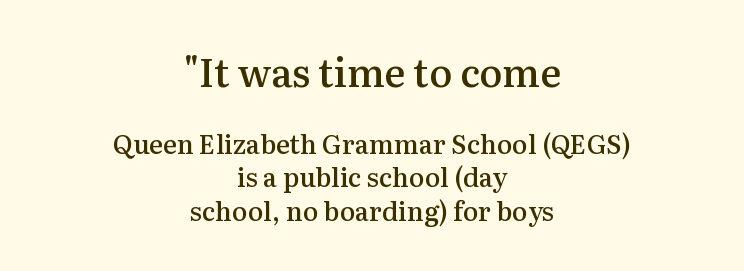
{"serif": "yes", "italic": "no", "bold": "semi", "weight": "semibold", "width": "normal", "stroke_contrast": "medium", "x_height": "medium", "monospaced": "no", "underline": "no", "align": "center", "line_spacing": "normal", "line_spacing_ratio": 1.29, "letter_spacing": "normal", "letter_spacing_em": 0.0, "larger_block": "first", "size_ratio": 1.5, "glyph_px": 39}
